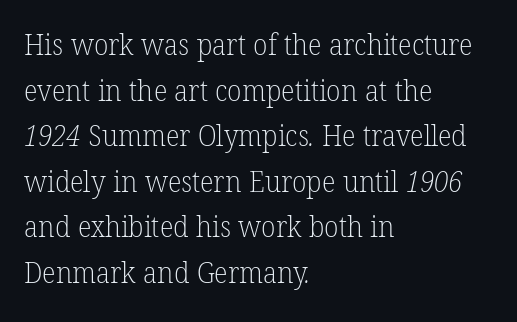
The image shows 29 px light serif type; set left-aligned, normal line spacing (1.57x), normal letter spacing, not underlined; low stroke contrast and a medium x-height.
